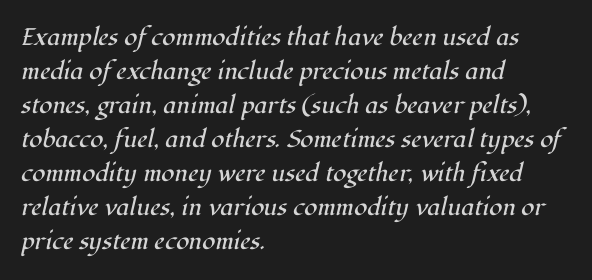
The image shows 24 px text type, italic (leaning right); set left-aligned, normal line spacing (1.42x), normal letter spacing, not underlined.
